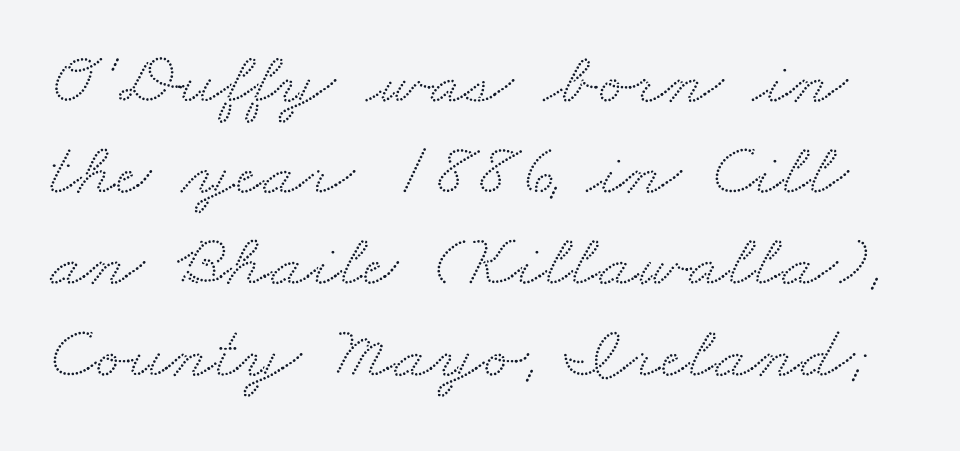
Character widths vary here, with narrow letters taking less room than wide ones. Are there feet on the stems? There are — it's a serif. The letterforms sit shoulder to shoulder at normal distance. Descender tails drop into unmarked territory.
